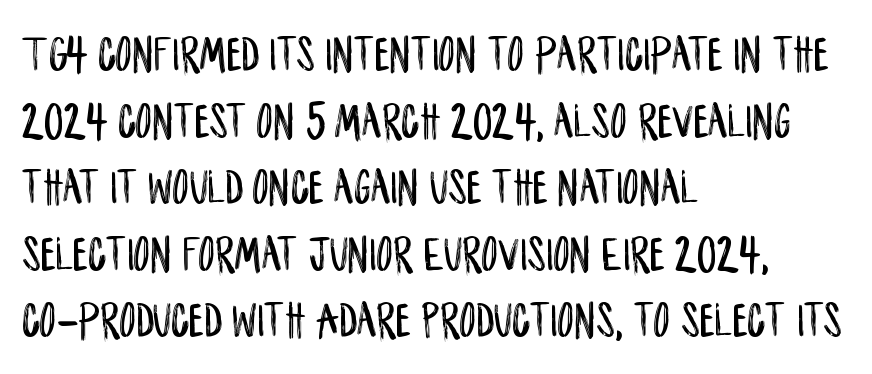
{"serif": "no", "italic": "no", "width": "condensed", "stroke_contrast": "low", "x_height": "large", "monospaced": "no", "underline": "no", "align": "left", "line_spacing": "normal", "line_spacing_ratio": 1.28, "letter_spacing": "normal", "letter_spacing_em": 0.0, "glyph_px": 52}
